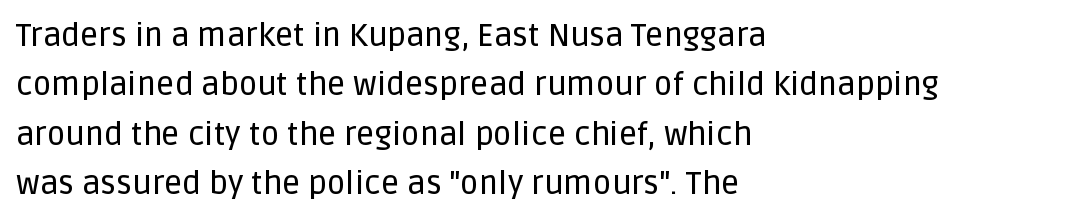
{"serif": "no", "italic": "no", "width": "normal", "stroke_contrast": "low", "x_height": "large", "monospaced": "no", "underline": "no", "align": "left", "line_spacing": "normal", "line_spacing_ratio": 1.54, "letter_spacing": "normal", "letter_spacing_em": 0.0, "glyph_px": 32}
